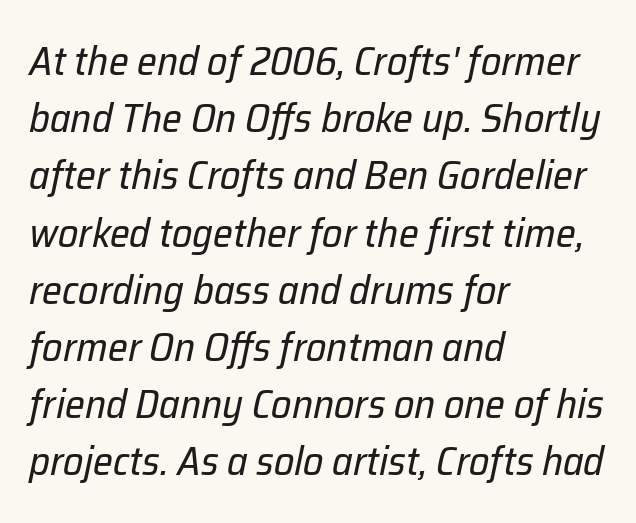
{"italic": "yes", "lean": "right", "slant_degrees": 12, "bold": "no", "weight": "regular", "width": "normal", "stroke_contrast": "low", "x_height": "medium", "monospaced": "no", "underline": "no", "align": "left", "line_spacing": "normal", "line_spacing_ratio": 1.43, "letter_spacing": "normal", "letter_spacing_em": 0.0, "glyph_px": 40}
